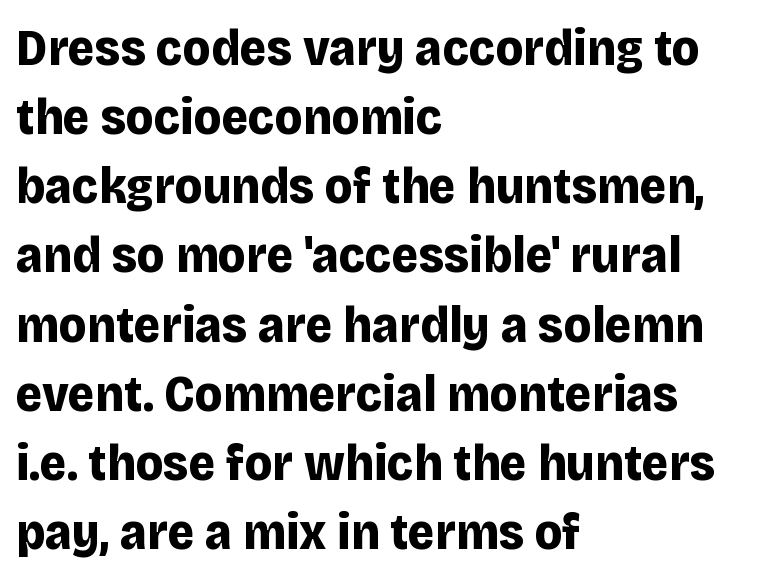
The image shows 52 px bold sans-serif type, upright; set left-aligned, normal line spacing (1.33x), normal letter spacing, not underlined; low stroke contrast and a large x-height.
